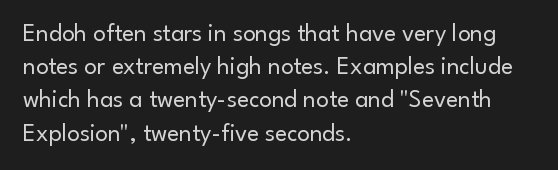
{"italic": "no", "bold": "no", "underline": "no", "align": "left", "line_spacing": "normal", "line_spacing_ratio": 1.33, "letter_spacing": "normal", "letter_spacing_em": 0.0, "glyph_px": 25}
